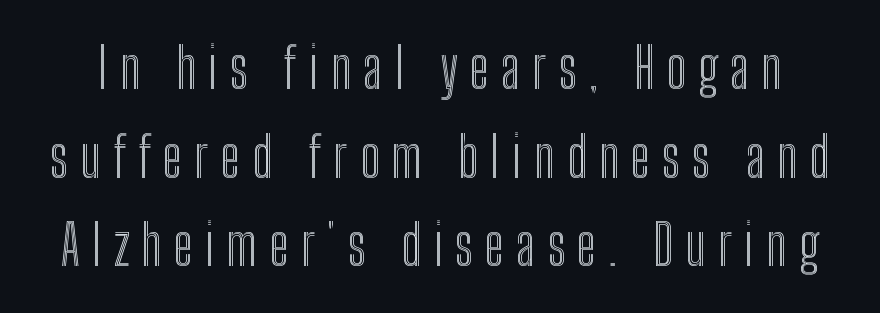
Q: Is the text italic (slanted)? A: No, it is upright.
Q: Is the text underlined? A: No.
Q: Is the spacing between letters normal or unusually wide? A: Unusually wide.
Q: Is the spacing between lines tight, normal or loose? A: Normal.
Q: Width (condensed, normal, or wide)? A: Condensed.
Q: x-height? A: Medium.
Q: Monospaced? A: No.
